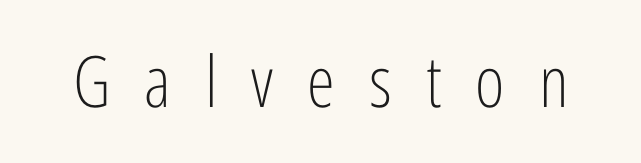
The image shows 71 px light, condensed sans-serif type, upright; set unusually wide letter spacing (+0.48 em), not underlined; low stroke contrast and a medium x-height.
